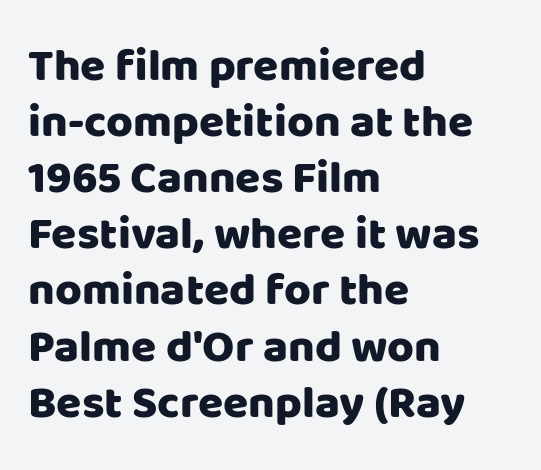
{"serif": "no", "italic": "no", "width": "normal", "stroke_contrast": "low", "x_height": "large", "monospaced": "no", "underline": "no", "align": "left", "line_spacing_ratio": 1.22, "letter_spacing": "normal", "letter_spacing_em": 0.0, "glyph_px": 46}
